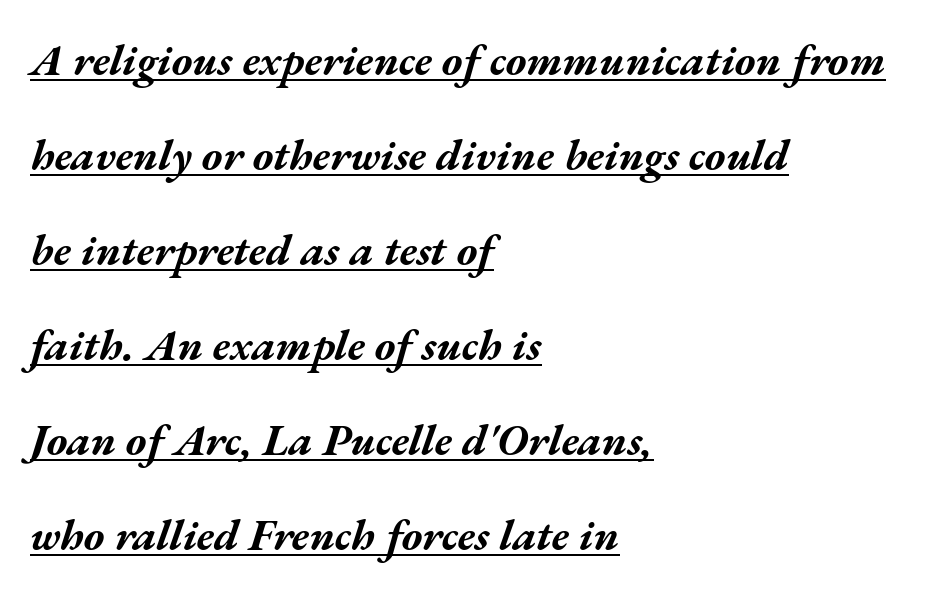
Q: Is the text bold? A: Yes.
Q: Is the text italic (slanted)? A: Yes, it leans right by about 17 degrees.
Q: Is the text underlined? A: Yes.
Q: How is the paragraph aligned? A: Left-aligned.
Q: Is the spacing between letters normal or unusually wide? A: Normal.
Q: Is the spacing between lines tight, normal or loose? A: Loose.
Q: Width (condensed, normal, or wide)? A: Wide.
Q: Stroke contrast? A: Medium.
Q: x-height? A: Medium.
Q: Monospaced? A: No.
